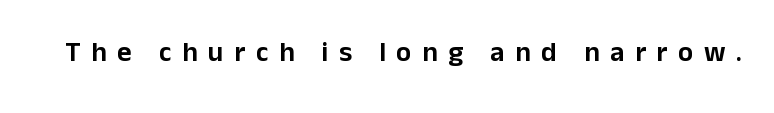
{"serif": "no", "italic": "no", "width": "normal", "stroke_contrast": "low", "x_height": "medium", "monospaced": "no", "underline": "no", "letter_spacing": "wide", "letter_spacing_em": 0.38, "glyph_px": 28}
